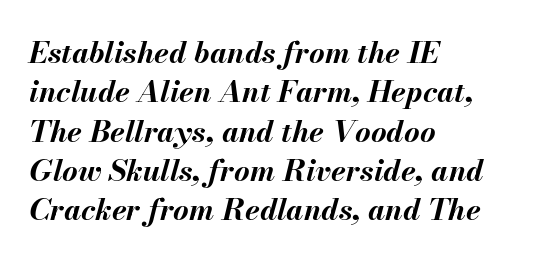
Q: Is the text bold? A: Yes.
Q: Is the text italic (slanted)? A: Yes, it leans right by about 13 degrees.
Q: Is the text underlined? A: No.
Q: How is the paragraph aligned? A: Left-aligned.
Q: Is the spacing between letters normal or unusually wide? A: Normal.
Q: Is the spacing between lines tight, normal or loose? A: Normal.
Q: Width (condensed, normal, or wide)? A: Normal.
Q: Stroke contrast? A: Medium.
Q: x-height? A: Small.
Q: Monospaced? A: No.
